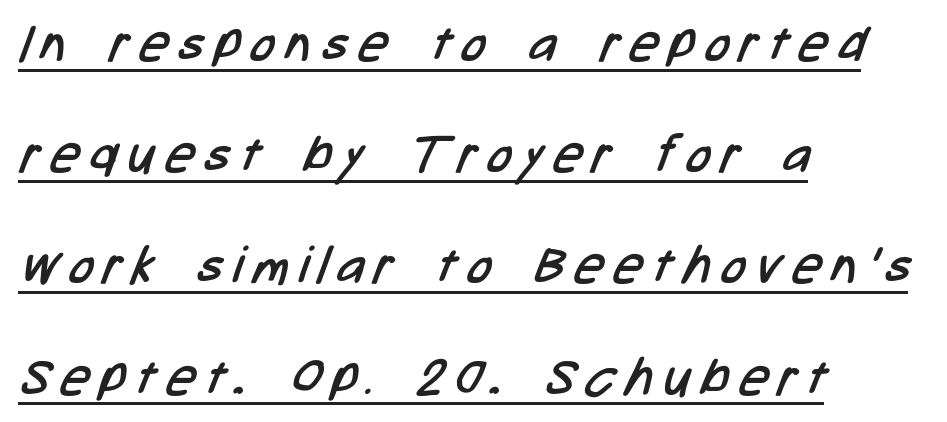
The image shows 51 px regular-weight, condensed sans-serif type; set left-aligned, loose line spacing (2.18x), unusually wide letter spacing (+0.21 em), underlined; low stroke contrast and a medium x-height.
